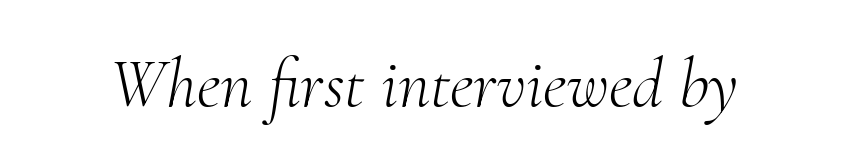
Q: Is the text bold? A: No.
Q: Is the text italic (slanted)? A: Yes, it leans right by about 10 degrees.
Q: Is the typeface a serif or a sans-serif typeface? A: Serif.
Q: Is the text underlined? A: No.
Q: Is the spacing between letters normal or unusually wide? A: Normal.
Q: Width (condensed, normal, or wide)? A: Normal.
Q: Stroke contrast? A: Medium.
Q: x-height? A: Small.
Q: Monospaced? A: No.
